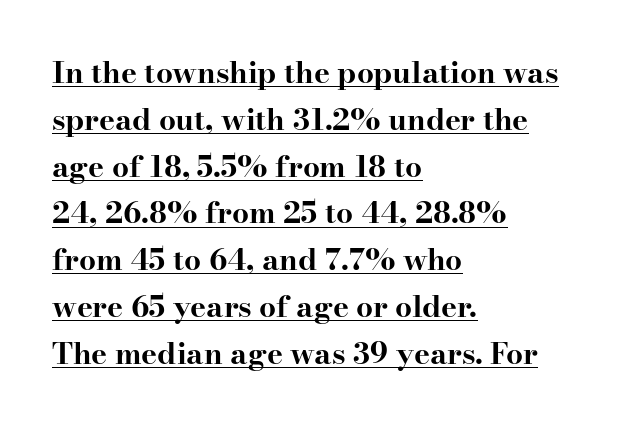
Letter spacing: default. A typesetter would call this leading conventional body-copy spacing. The rendering uses natural spacing where letterforms have individual widths. Letterform terminals end in serifs throughout the passage. These lines were composed using upright roman letters.
